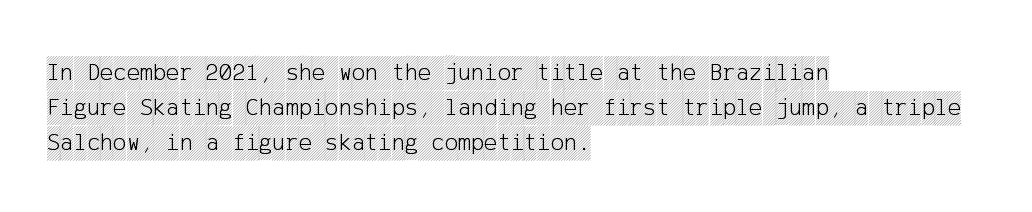
{"italic": "no", "underline": "no", "align": "left", "line_spacing": "normal", "line_spacing_ratio": 1.4, "letter_spacing": "normal", "letter_spacing_em": 0.0, "glyph_px": 25}
